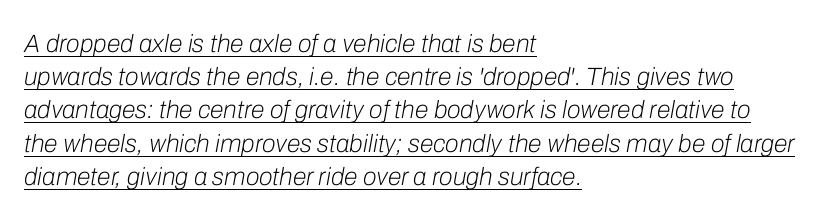
Q: Is the text bold? A: No.
Q: Is the text italic (slanted)? A: Yes, it leans right by about 10 degrees.
Q: Is the text underlined? A: Yes.
Q: How is the paragraph aligned? A: Left-aligned.
Q: Is the spacing between letters normal or unusually wide? A: Normal.
Q: Is the spacing between lines tight, normal or loose? A: Normal.
